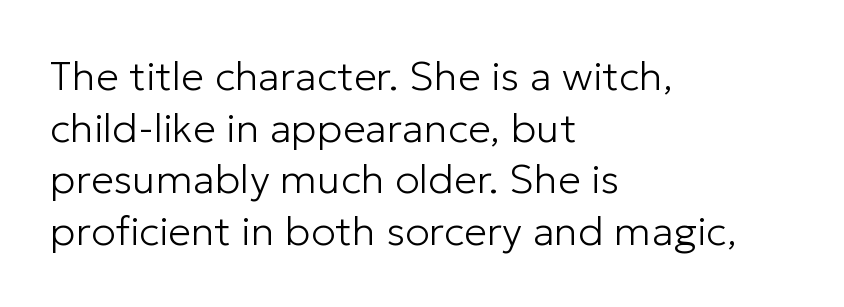
The image shows 41 px light sans-serif type, upright; set left-aligned, normal line spacing (1.26x), normal letter spacing, not underlined; low stroke contrast and a medium x-height.
